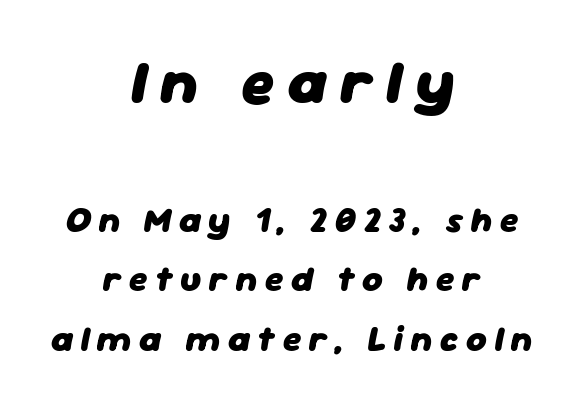
Inter-character spacing is expanded well beyond the font's built-in metrics. Compared with ordinary roman type, these characters are visibly tilted. Students, this is bold: see how much ink each stroke carries. Decoration check: the copy has no underline. Both edges are ragged and mirror each other, which tells us the setting is centered.
